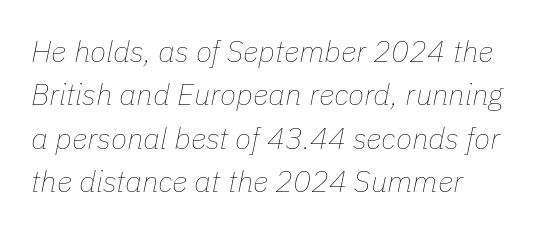
Q: Is the text bold? A: No.
Q: Is the text italic (slanted)? A: Yes, it leans right by about 11 degrees.
Q: Is the text underlined? A: No.
Q: Is the spacing between letters normal or unusually wide? A: Normal.
Q: Is the spacing between lines tight, normal or loose? A: Normal.
Q: Width (condensed, normal, or wide)? A: Normal.
Q: Stroke contrast? A: Low.
Q: x-height? A: Medium.
Q: Monospaced? A: No.
